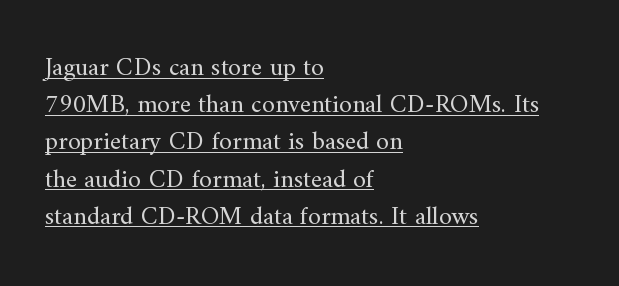
The image shows 26 px text type, upright; set left-aligned, normal line spacing (1.43x), normal letter spacing, underlined.
